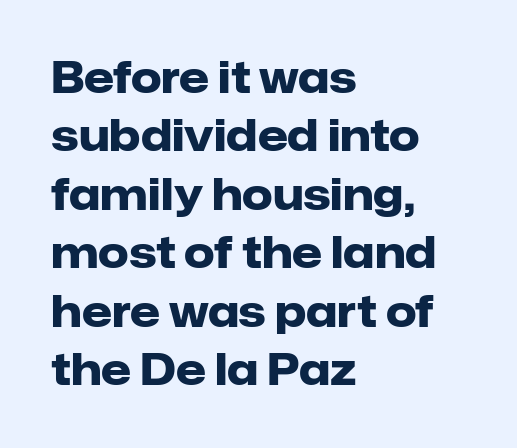
Do the characters align in a grid? No, the font is proportional. I'd describe the lettering as bold — thick and assertive. Rule under the text: the space is simply empty. The letters carry no serifs — their stems end cleanly without finishing strokes.
